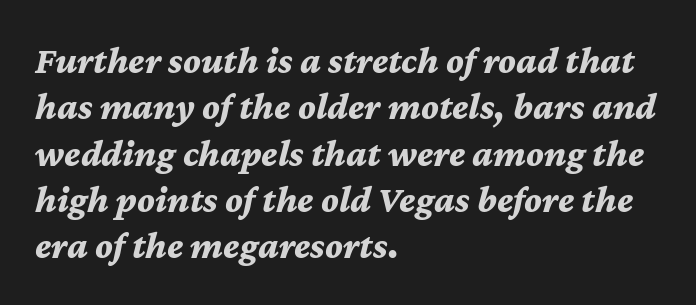
The image shows 38 px bold type, italic (leaning right); set left-aligned, line spacing 1.22x, normal letter spacing, not underlined; medium stroke contrast and a medium x-height.
